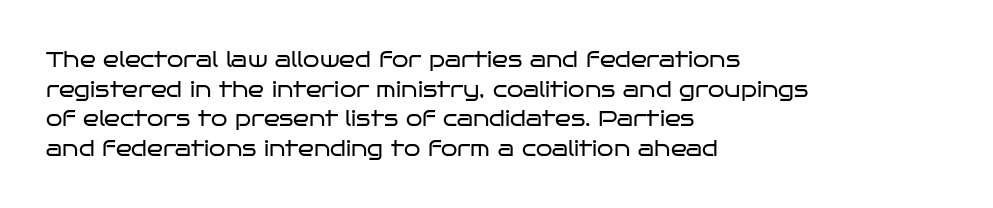
Q: Is the text bold? A: No.
Q: Is the text italic (slanted)? A: No, it is upright.
Q: Is the text underlined? A: No.
Q: How is the paragraph aligned? A: Left-aligned.
Q: Is the spacing between letters normal or unusually wide? A: Normal.
Q: Is the spacing between lines tight, normal or loose? A: Normal.
